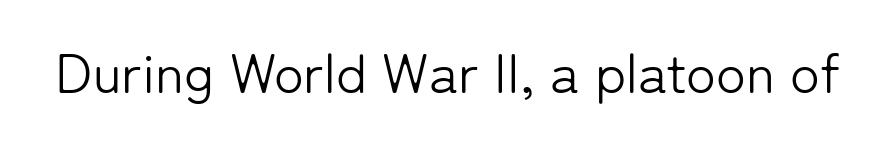
The image shows 55 px light sans-serif type, upright; set normal letter spacing, not underlined; low stroke contrast and a medium x-height.
